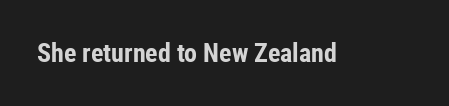
The image shows 26 px bold type, upright; set normal letter spacing, not underlined.
